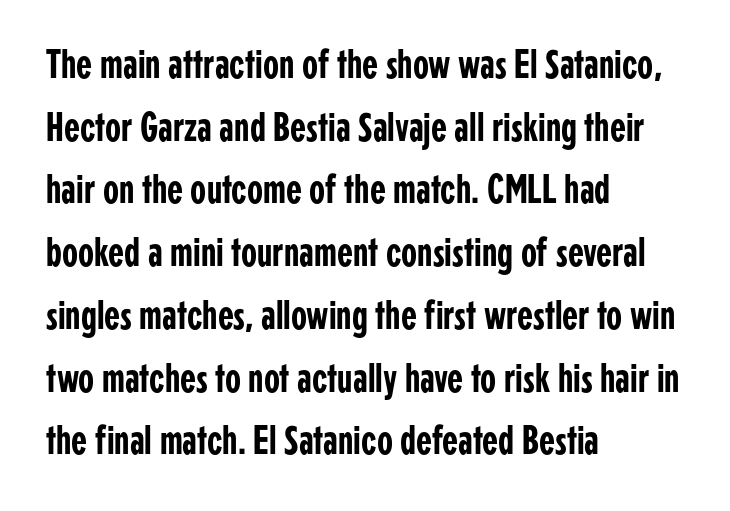
Q: Is the text italic (slanted)? A: No, it is upright.
Q: Is the typeface a serif or a sans-serif typeface? A: Sans-serif.
Q: Is the text underlined? A: No.
Q: How is the paragraph aligned? A: Left-aligned.
Q: Is the spacing between letters normal or unusually wide? A: Normal.
Q: Is the spacing between lines tight, normal or loose? A: Normal.
Q: Width (condensed, normal, or wide)? A: Condensed.
Q: Stroke contrast? A: Low.
Q: x-height? A: Medium.
Q: Monospaced? A: No.
